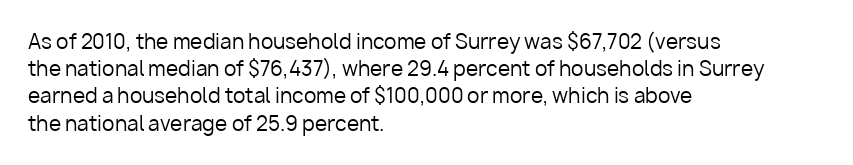
Q: Is the text bold? A: No.
Q: Is the text italic (slanted)? A: No, it is upright.
Q: Is the text underlined? A: No.
Q: How is the paragraph aligned? A: Left-aligned.
Q: Is the spacing between letters normal or unusually wide? A: Normal.
Q: Is the spacing between lines tight, normal or loose? A: Normal.
